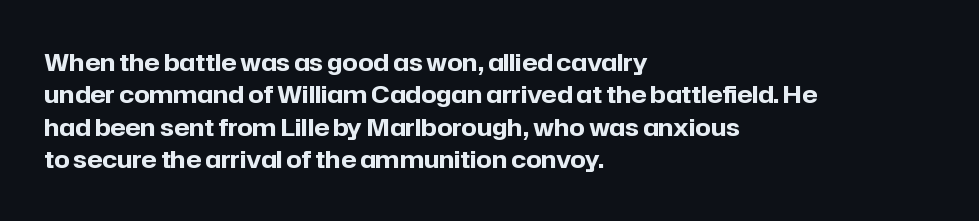
{"italic": "no", "bold": "yes", "underline": "no", "align": "left", "line_spacing": "normal", "line_spacing_ratio": 1.35, "letter_spacing": "normal", "letter_spacing_em": 0.0, "glyph_px": 24}
